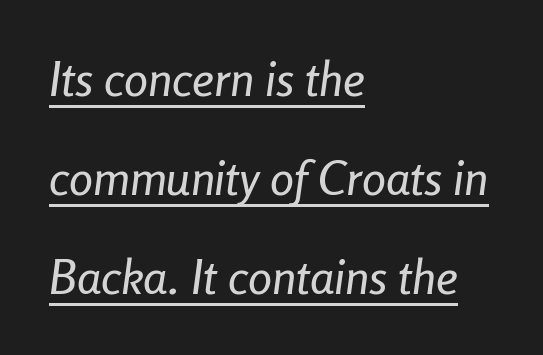
The image shows 48 px condensed type, italic (leaning right); set left-aligned, loose line spacing (2.06x), normal letter spacing, underlined; low stroke contrast and a medium x-height.
